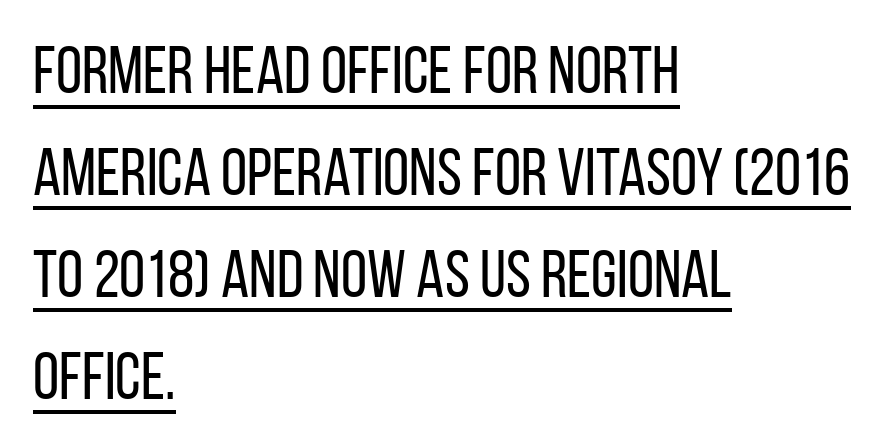
{"serif": "no", "italic": "no", "bold": "no", "weight": "regular", "width": "condensed", "stroke_contrast": "low", "x_height": "large", "monospaced": "no", "underline": "yes", "align": "left", "line_spacing": "normal", "line_spacing_ratio": 1.52, "letter_spacing": "normal", "letter_spacing_em": 0.0, "glyph_px": 67}
